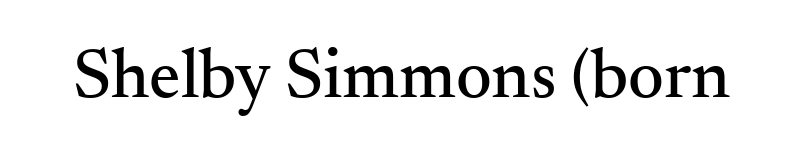
Q: Is the text italic (slanted)? A: No, it is upright.
Q: Is the typeface a serif or a sans-serif typeface? A: Serif.
Q: Is the text underlined? A: No.
Q: Is the spacing between letters normal or unusually wide? A: Normal.
Q: Width (condensed, normal, or wide)? A: Normal.
Q: Stroke contrast? A: Medium.
Q: x-height? A: Small.
Q: Monospaced? A: No.
